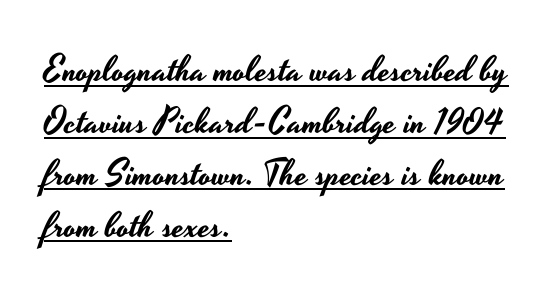
Q: Is the text italic (slanted)? A: Yes.
Q: Is the typeface a serif or a sans-serif typeface? A: Sans-serif.
Q: Is the text underlined? A: Yes.
Q: How is the paragraph aligned? A: Left-aligned.
Q: Is the spacing between letters normal or unusually wide? A: Normal.
Q: Is the spacing between lines tight, normal or loose? A: Normal.
Q: Width (condensed, normal, or wide)? A: Wide.
Q: Stroke contrast? A: Low.
Q: x-height? A: Small.
Q: Monospaced? A: No.
